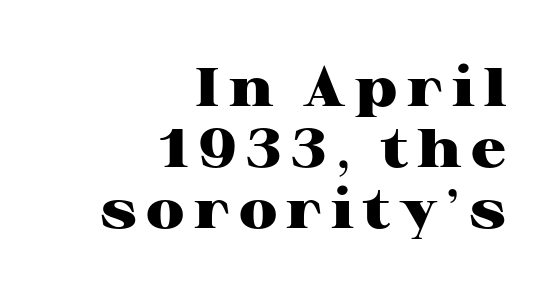
Q: Is the text bold? A: Yes.
Q: Is the text italic (slanted)? A: No, it is upright.
Q: Is the typeface a serif or a sans-serif typeface? A: Serif.
Q: Is the text underlined? A: No.
Q: How is the paragraph aligned? A: Right-aligned.
Q: Is the spacing between lines tight, normal or loose? A: Tight.
Q: Width (condensed, normal, or wide)? A: Wide.
Q: Stroke contrast? A: High.
Q: x-height? A: Medium.
Q: Monospaced? A: No.
